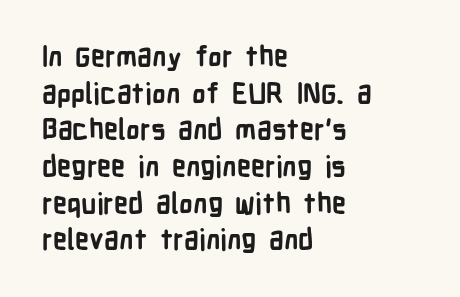
Leading matches the norm, producing a regular column. When letters stand straight like this, we call the style roman or upright. Check where the strokes stop: nothing finishes them off — pure sans. This sample has the flowing, uneven cadence of proportional lettering. These lines carry a lot of weight — the face is fully bold. A clean baseline with only descenders dipping below it.
